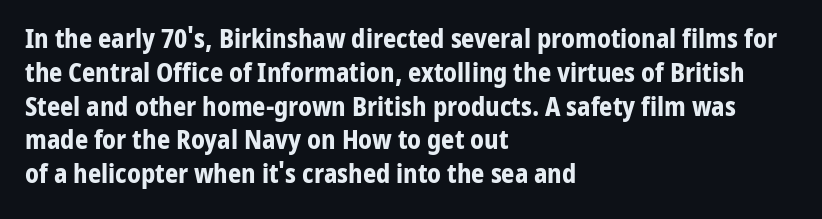
Q: Is the text bold? A: Yes.
Q: Is the text italic (slanted)? A: No, it is upright.
Q: Is the text underlined? A: No.
Q: How is the paragraph aligned? A: Left-aligned.
Q: Is the spacing between letters normal or unusually wide? A: Normal.
Q: Is the spacing between lines tight, normal or loose? A: Normal.
